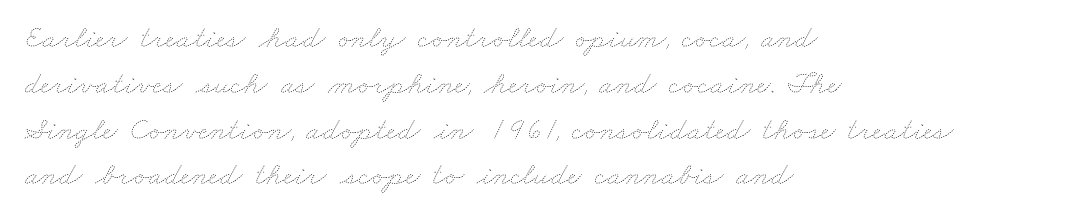
Q: Is the text bold? A: No.
Q: Is the text underlined? A: No.
Q: How is the paragraph aligned? A: Left-aligned.
Q: Is the spacing between letters normal or unusually wide? A: Normal.
Q: Is the spacing between lines tight, normal or loose? A: Normal.
Q: Width (condensed, normal, or wide)? A: Wide.
Q: Stroke contrast? A: Low.
Q: x-height? A: Small.
Q: Monospaced? A: No.
